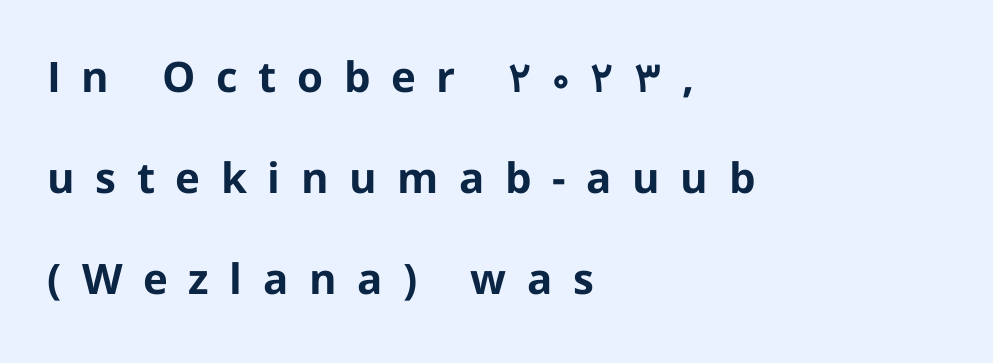
Q: Is the text bold? A: Yes.
Q: Is the text italic (slanted)? A: No, it is upright.
Q: Is the typeface a serif or a sans-serif typeface? A: Sans-serif.
Q: Is the text underlined? A: No.
Q: How is the paragraph aligned? A: Left-aligned.
Q: Is the spacing between letters normal or unusually wide? A: Unusually wide.
Q: Is the spacing between lines tight, normal or loose? A: Loose.
Q: Width (condensed, normal, or wide)? A: Normal.
Q: Stroke contrast? A: Low.
Q: x-height? A: Medium.
Q: Monospaced? A: No.
